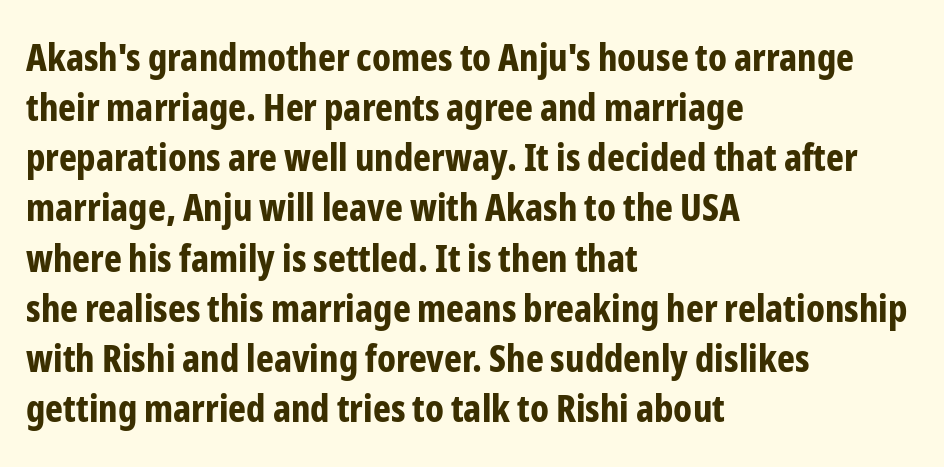
Q: Is the text bold? A: Yes.
Q: Is the text italic (slanted)? A: No, it is upright.
Q: Is the typeface a serif or a sans-serif typeface? A: Sans-serif.
Q: Is the text underlined? A: No.
Q: How is the paragraph aligned? A: Left-aligned.
Q: Is the spacing between letters normal or unusually wide? A: Normal.
Q: Is the spacing between lines tight, normal or loose? A: Normal.
Q: Width (condensed, normal, or wide)? A: Condensed.
Q: Stroke contrast? A: Low.
Q: x-height? A: Medium.
Q: Monospaced? A: No.
